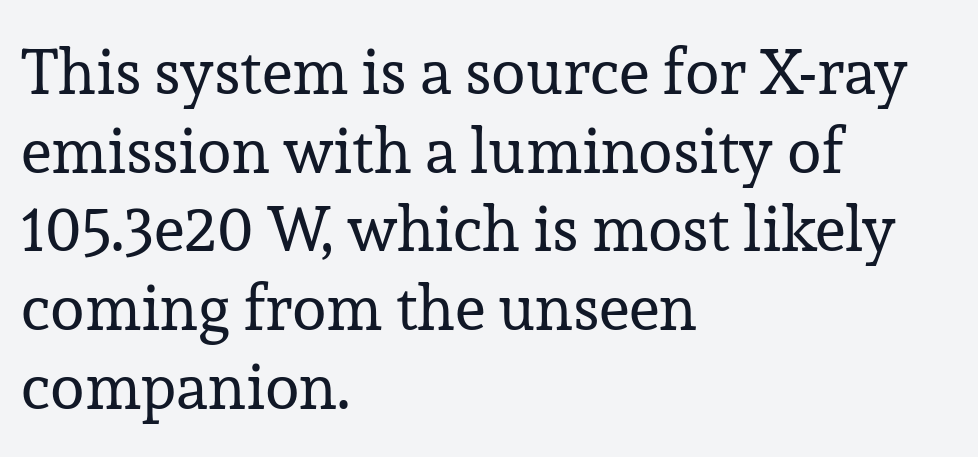
The image shows 63 px regular-weight serif type, upright; set left-aligned, normal line spacing (1.25x), normal letter spacing, not underlined; low stroke contrast and a medium x-height.
